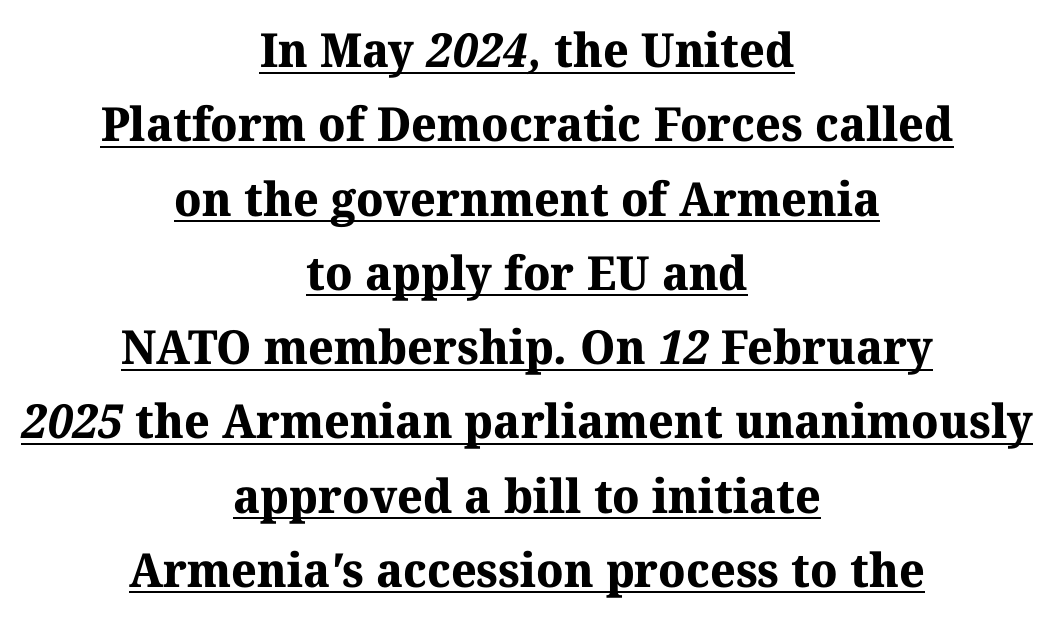
The image shows 47 px bold serif type; set centered, normal line spacing (1.58x), normal letter spacing, underlined; medium stroke contrast and a medium x-height.
